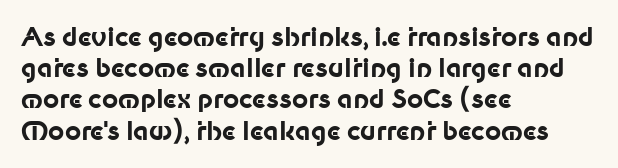
Caption: standard tracking, unaltered. Weight: bold. Line beginnings align vertically; line endings do not. The type sits square on the baseline with zero lean.
